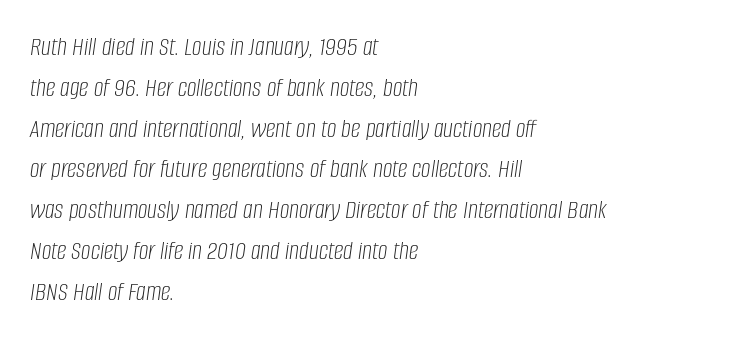
The image shows 27 px text type, italic (leaning right); set left-aligned, normal line spacing (1.51x), normal letter spacing, not underlined.
